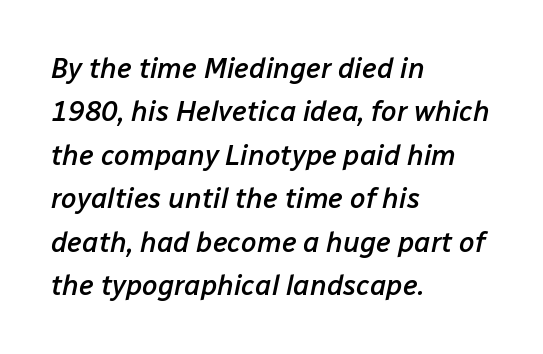
Glance below the letters and you will spot only blank space. Each glyph is drawn with semibold strokes, heavier than normal yet not fully bold. Observe the lean: these are italic letterforms. Leading matches the norm, producing a regular column. Spacing verdict: proportional, widths tailored to each character.
